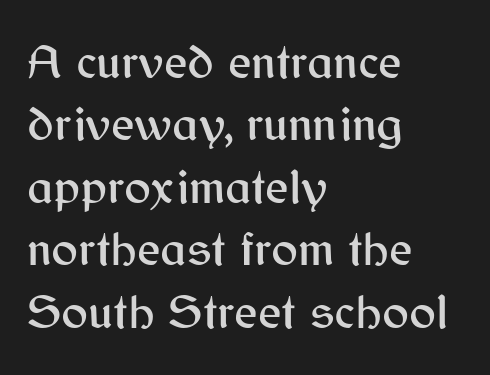
Q: Is the text italic (slanted)? A: No, it is upright.
Q: Is the typeface a serif or a sans-serif typeface? A: Sans-serif.
Q: Is the text underlined? A: No.
Q: How is the paragraph aligned? A: Left-aligned.
Q: Is the spacing between letters normal or unusually wide? A: Normal.
Q: Is the spacing between lines tight, normal or loose? A: Normal.
Q: Width (condensed, normal, or wide)? A: Normal.
Q: Stroke contrast? A: Medium.
Q: x-height? A: Medium.
Q: Monospaced? A: No.
